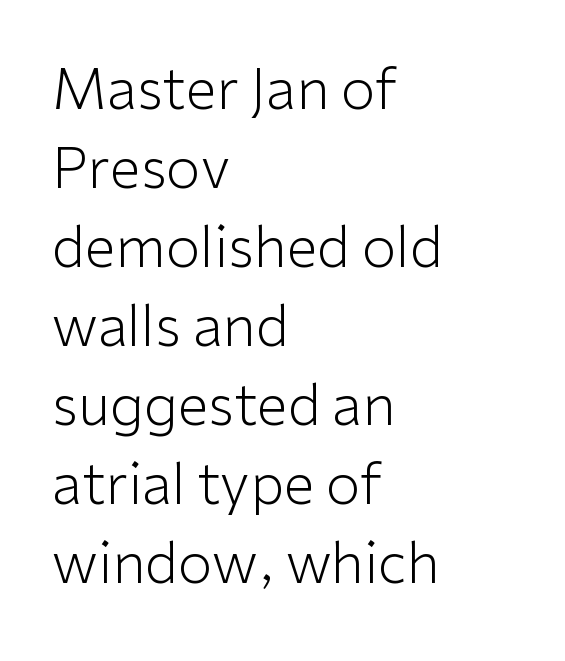
The image shows 56 px light sans-serif type, upright; set left-aligned, normal line spacing (1.41x), normal letter spacing, not underlined; low stroke contrast and a medium x-height.
